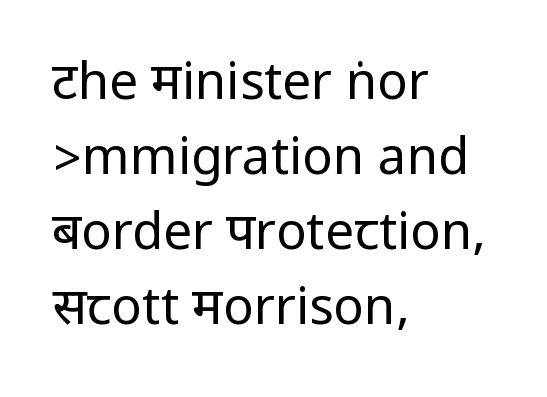
Does the leading feel generous? No, just average. This is roman type, the default non-slanted kind. The setting favours the left margin, as ordinary paragraphs usually do. Stroke terminals: plain, sans-serif.
